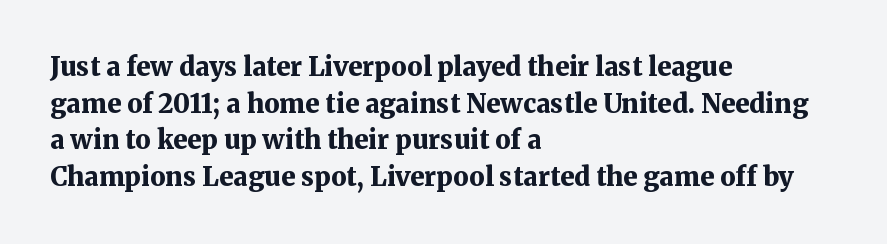
The image shows 26 px bold type, upright; set left-aligned, normal line spacing (1.41x), normal letter spacing, not underlined.
